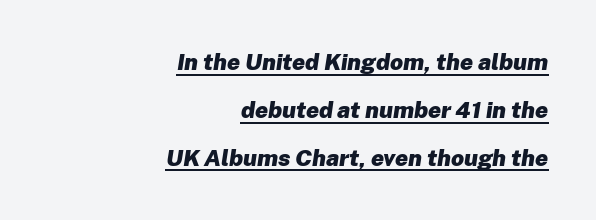
Line ends are locked; line starts wander. The rendering keeps characters at their native spacing. There's an unmistakable incline to the writing here. Check the space under the baseline: a stroke is drawn there. Regarding leading, the lines here are spaced well apart. The letters are bold, with thick, heavy strokes.
